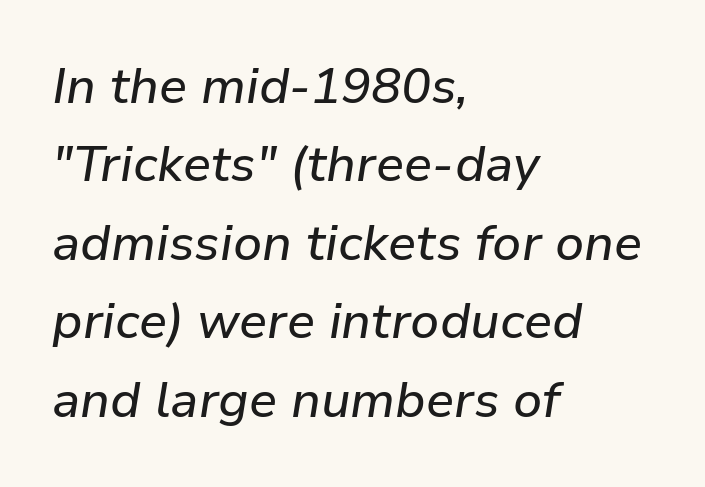
The image shows 50 px text type, italic (leaning right); set left-aligned, normal line spacing (1.57x), normal letter spacing, not underlined; low stroke contrast and a medium x-height.
